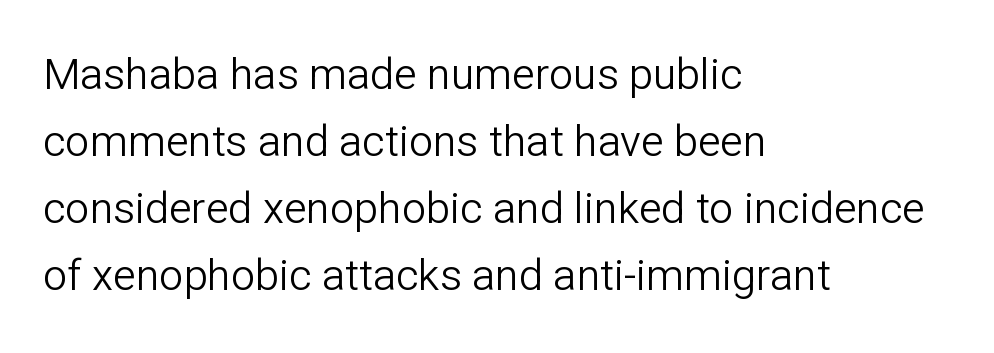
Q: Is the text bold? A: No.
Q: Is the text italic (slanted)? A: No, it is upright.
Q: Is the typeface a serif or a sans-serif typeface? A: Sans-serif.
Q: Is the text underlined? A: No.
Q: How is the paragraph aligned? A: Left-aligned.
Q: Is the spacing between letters normal or unusually wide? A: Normal.
Q: Is the spacing between lines tight, normal or loose? A: Normal.
Q: Width (condensed, normal, or wide)? A: Normal.
Q: Stroke contrast? A: Low.
Q: x-height? A: Medium.
Q: Monospaced? A: No.
